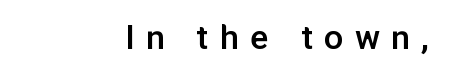
{"serif": "no", "italic": "no", "bold": "semi", "weight": "semibold", "width": "normal", "stroke_contrast": "low", "x_height": "medium", "monospaced": "no", "underline": "no", "letter_spacing": "wide", "letter_spacing_em": 0.3, "glyph_px": 38}
